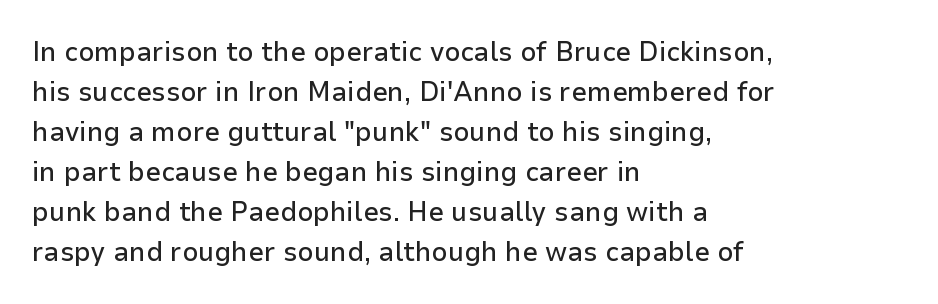
Q: Is the text italic (slanted)? A: No, it is upright.
Q: Is the typeface a serif or a sans-serif typeface? A: Sans-serif.
Q: Is the text underlined? A: No.
Q: How is the paragraph aligned? A: Left-aligned.
Q: Is the spacing between letters normal or unusually wide? A: Normal.
Q: Is the spacing between lines tight, normal or loose? A: Normal.
Q: Width (condensed, normal, or wide)? A: Normal.
Q: Stroke contrast? A: Low.
Q: x-height? A: Medium.
Q: Monospaced? A: No.
